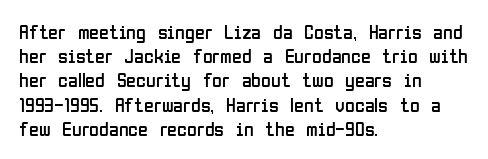
{"italic": "no", "bold": "no", "underline": "no", "align": "left", "line_spacing_ratio": 1.21, "letter_spacing": "normal", "letter_spacing_em": 0.0, "glyph_px": 20}
